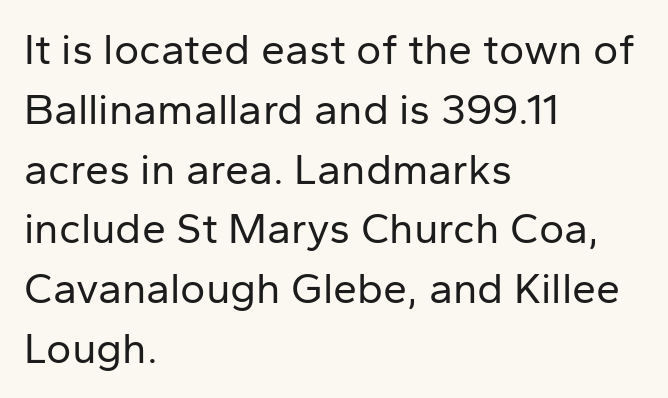
Summary of weight: not heavy and not bold. Caption: multi-line text, flush left, ragged right. This sample uses an upright cut, with every glyph sitting square on the baseline. Leading: standard.
